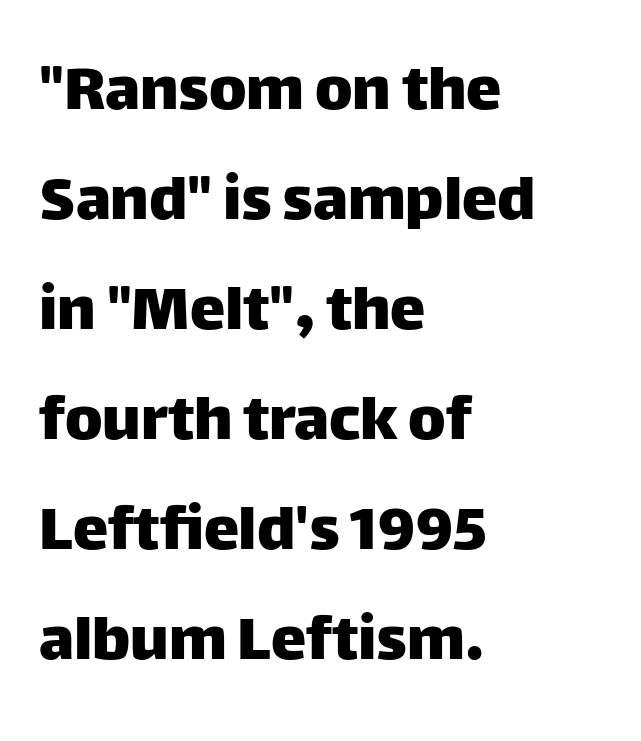
Does the lettering tilt? It doesn't — this is upright. Baseline-to-baseline distance is the conventional proportion of letter height. What stands out about the letter spacing? Nothing — it is the standard amount. Character widths vary here, with narrow letters taking less room than wide ones. A classic flush-left, rag-right setting is used for this passage.
